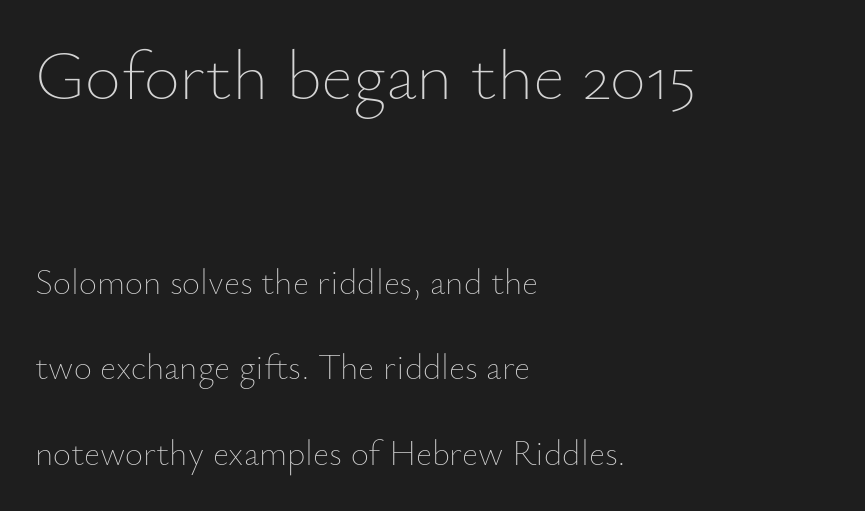
The emphasis by scale lands on block number one, above. Left-aligned paragraph, ragged on the right. The rendering uses natural spacing where letterforms have individual widths. You could call the tracking neutral — neither tight nor loose. Descenders are the only things crossing below the line.
